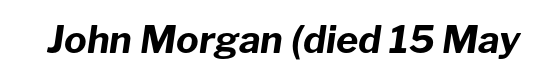
{"italic": "yes", "lean": "right", "slant_degrees": 8, "bold": "yes", "weight": "bold", "width": "normal", "stroke_contrast": "low", "x_height": "medium", "monospaced": "no", "underline": "no", "letter_spacing": "normal", "letter_spacing_em": 0.0, "glyph_px": 38}
